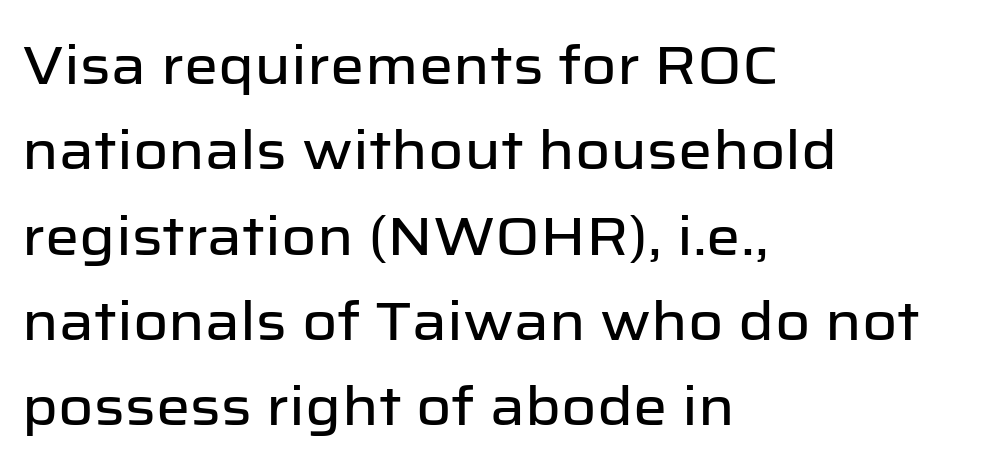
The image shows 54 px sans-serif type, upright; set left-aligned, normal line spacing (1.58x), normal letter spacing, not underlined; low stroke contrast and a medium x-height.
